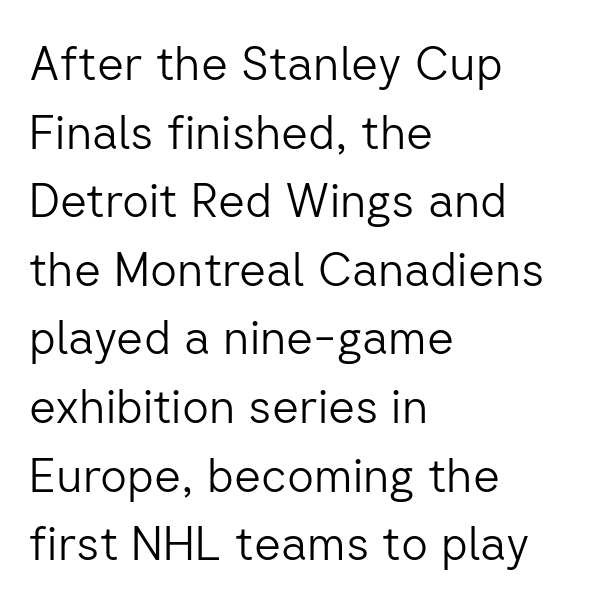
Q: Is the text bold? A: No.
Q: Is the text italic (slanted)? A: No, it is upright.
Q: Is the typeface a serif or a sans-serif typeface? A: Sans-serif.
Q: Is the text underlined? A: No.
Q: How is the paragraph aligned? A: Left-aligned.
Q: Is the spacing between letters normal or unusually wide? A: Normal.
Q: Is the spacing between lines tight, normal or loose? A: Normal.
Q: Width (condensed, normal, or wide)? A: Normal.
Q: Stroke contrast? A: Low.
Q: x-height? A: Medium.
Q: Monospaced? A: No.
